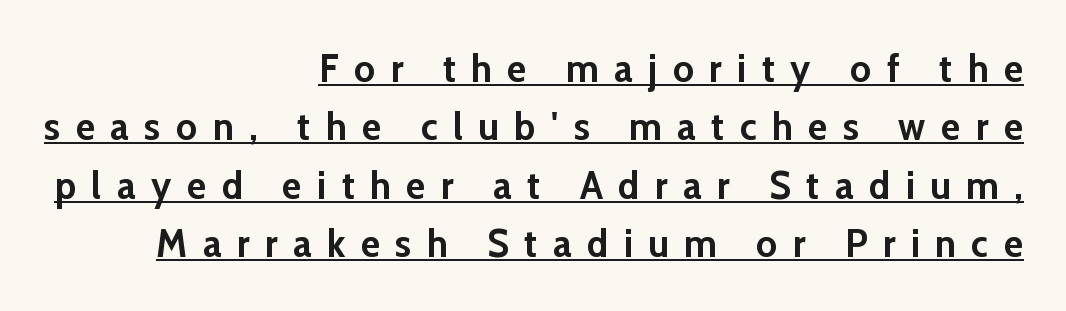
Q: Is the text bold? A: Yes.
Q: Is the text italic (slanted)? A: No, it is upright.
Q: Is the typeface a serif or a sans-serif typeface? A: Sans-serif.
Q: Is the text underlined? A: Yes.
Q: How is the paragraph aligned? A: Right-aligned.
Q: Is the spacing between letters normal or unusually wide? A: Unusually wide.
Q: Is the spacing between lines tight, normal or loose? A: Normal.
Q: Width (condensed, normal, or wide)? A: Normal.
Q: Stroke contrast? A: Low.
Q: x-height? A: Medium.
Q: Monospaced? A: No.
